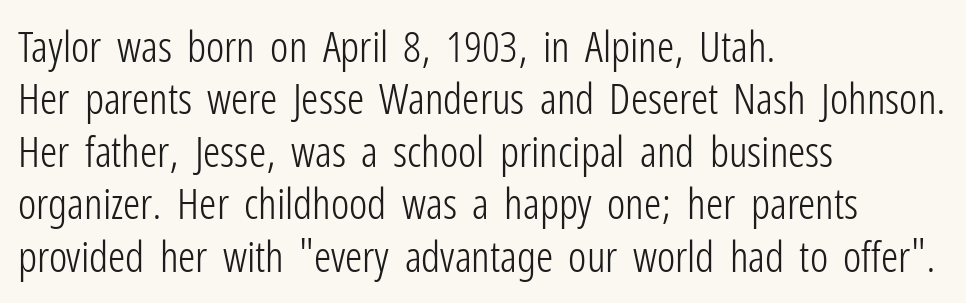
Note the varied advance widths — an 'i' is clearly narrower than an 'm'. The space directly below the letters is spotless. Short note: letters normally spaced. Short and long lines alike share a common starting point at left. Stems and bowls with no extra thickness — not bold.
